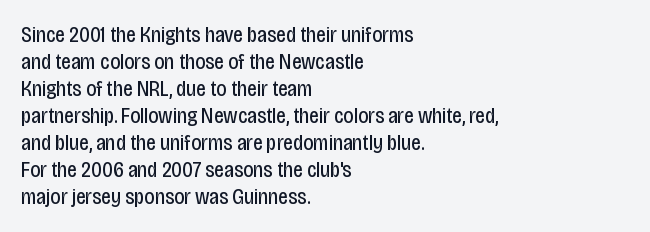
{"italic": "no", "bold": "no", "underline": "no", "align": "left", "line_spacing_ratio": 1.23, "letter_spacing": "normal", "letter_spacing_em": 0.0, "glyph_px": 22}
